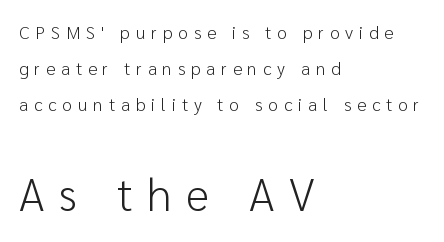
Q: Is the text bold? A: No.
Q: Is the text italic (slanted)? A: No, it is upright.
Q: Is the typeface a serif or a sans-serif typeface? A: Sans-serif.
Q: Is the text underlined? A: No.
Q: How is the paragraph aligned? A: Left-aligned.
Q: Is the spacing between letters normal or unusually wide? A: Unusually wide.
Q: Is the spacing between lines tight, normal or loose? A: Loose.
Q: Which block of text is set in a larger size, the first (top) or the second (bottom)? A: The second (bottom) one.
Q: Width (condensed, normal, or wide)? A: Normal.
Q: Stroke contrast? A: Low.
Q: x-height? A: Medium.
Q: Monospaced? A: No.
